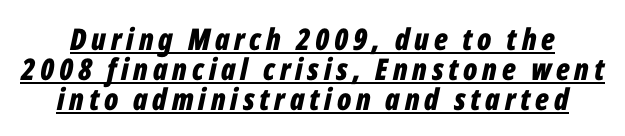
The image shows 30 px bold, condensed type, italic (leaning right); set tight line spacing (1.0x), underlined; low stroke contrast and a medium x-height.
